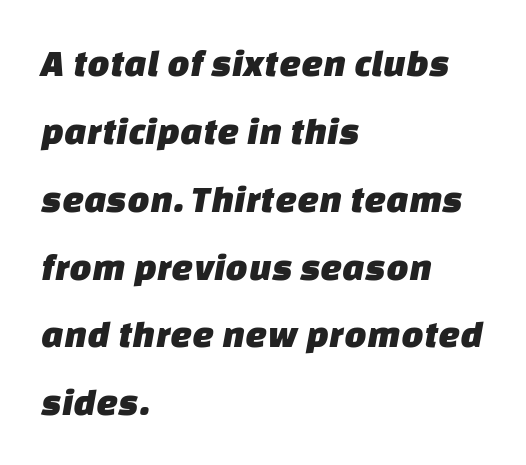
Q: Is the typeface a serif or a sans-serif typeface? A: Sans-serif.
Q: Is the text underlined? A: No.
Q: How is the paragraph aligned? A: Left-aligned.
Q: Is the spacing between letters normal or unusually wide? A: Normal.
Q: Width (condensed, normal, or wide)? A: Normal.
Q: Stroke contrast? A: Low.
Q: x-height? A: Large.
Q: Monospaced? A: No.
